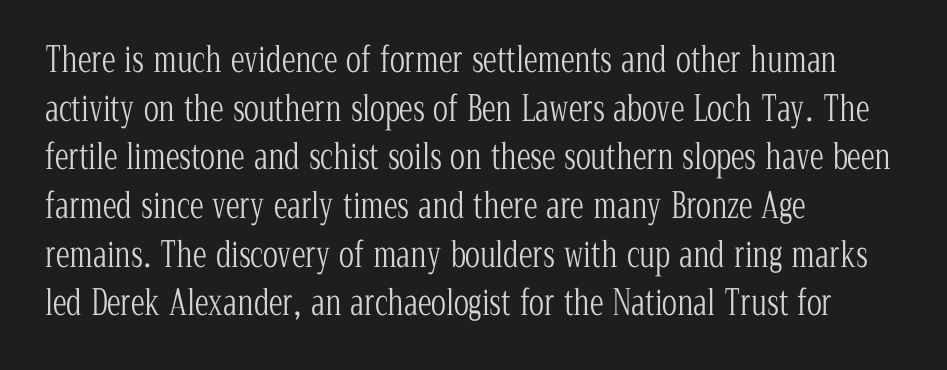
The image shows 35 px light, condensed serif type, upright; set left-aligned, normal line spacing (1.39x), normal letter spacing, not underlined; low stroke contrast and a medium x-height.
